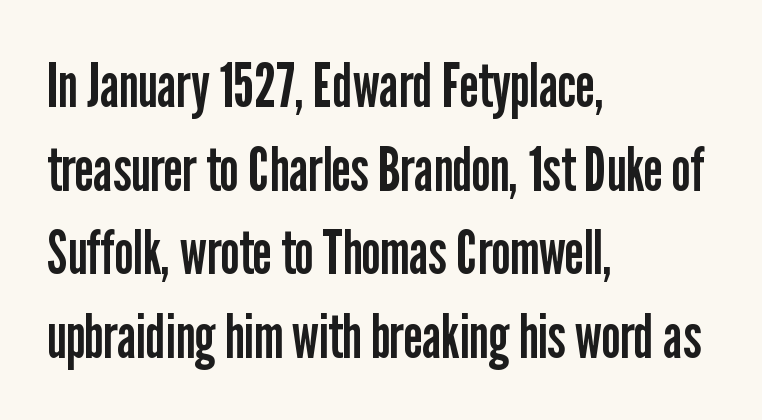
{"serif": "no", "italic": "no", "bold": "no", "weight": "regular", "width": "condensed", "stroke_contrast": "low", "x_height": "medium", "monospaced": "no", "underline": "no", "align": "left", "line_spacing": "normal", "line_spacing_ratio": 1.37, "letter_spacing": "normal", "letter_spacing_em": 0.0, "glyph_px": 61}
